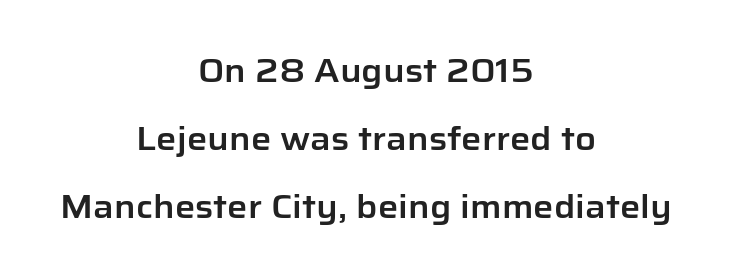
The image shows 32 px sans-serif type, upright; set centered, loose line spacing (2.13x), normal letter spacing, not underlined; low stroke contrast and a medium x-height.
